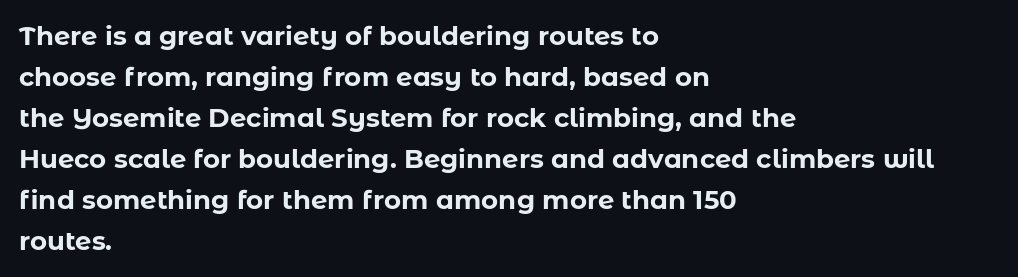
Standard letterfit; no display-style spreading of the glyphs. Compared with typical paragraphs, the rows here are spaced about the same. A bare baseline throughout the passage. Every stem runs plumb, perpendicular to the baseline. The typesetter chose a ragged-right arrangement here. The font is running at its bold setting.
